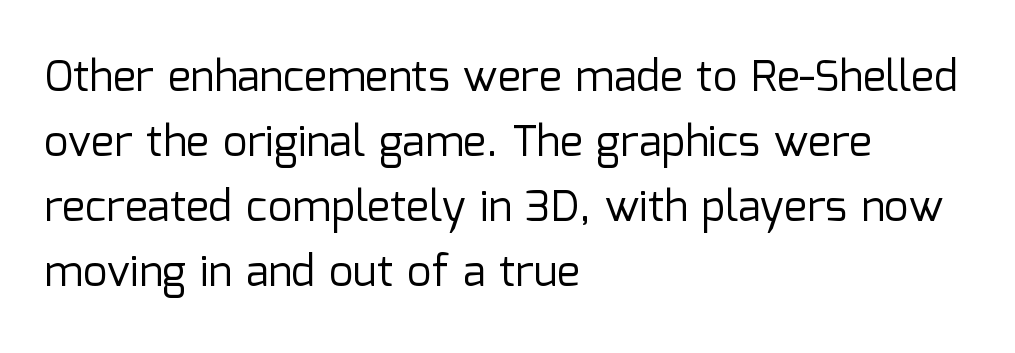
Honestly, there is no underline to notice here at all. The rendering uses a moderate line-height, typical for paragraphs. You can tell from the bare stems that sans-serif type was used. Posture: straight, roman, zero tilt. Stroke mass is kept to a normal reading level or below.
